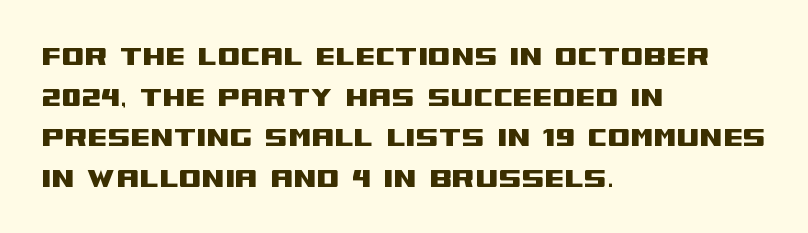
Q: Is the text italic (slanted)? A: No, it is upright.
Q: Is the typeface a serif or a sans-serif typeface? A: Sans-serif.
Q: Is the text underlined? A: No.
Q: How is the paragraph aligned? A: Left-aligned.
Q: Is the spacing between letters normal or unusually wide? A: Normal.
Q: Width (condensed, normal, or wide)? A: Wide.
Q: Stroke contrast? A: Medium.
Q: x-height? A: Large.
Q: Monospaced? A: No.
